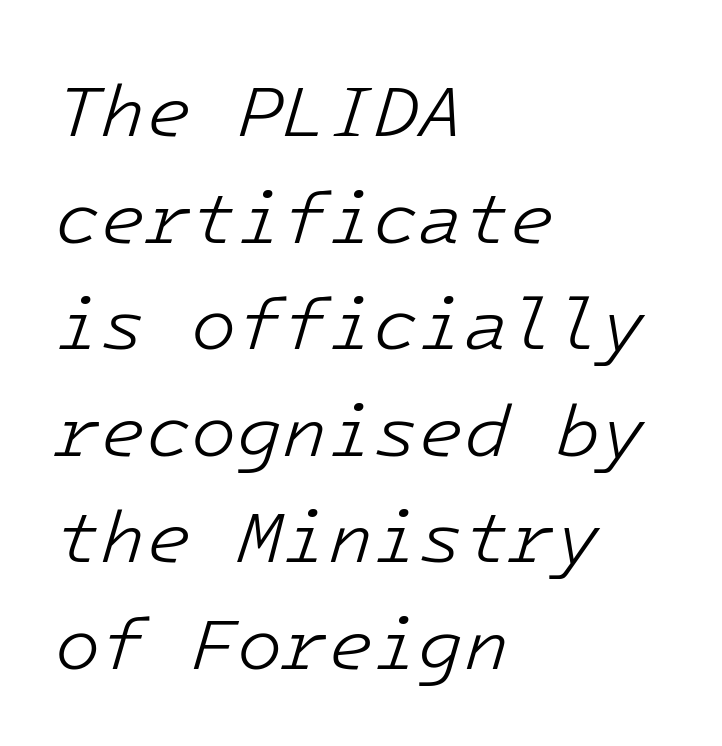
If you measured baseline to baseline, you'd find a middling distance. Every character sits at an angle, as italics do. The lines in this sample share a left origin and differ only in where they stop. The space beneath each line is pristine and unruled. The passage shown has conventional tracking throughout. The letterforms sit at book weight or below.
